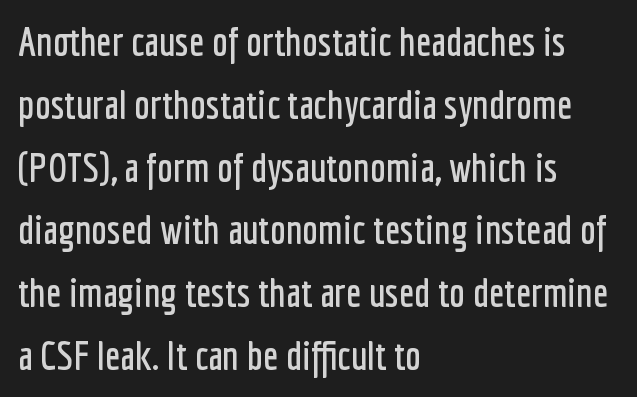
Q: Is the text italic (slanted)? A: No, it is upright.
Q: Is the typeface a serif or a sans-serif typeface? A: Sans-serif.
Q: Is the text underlined? A: No.
Q: How is the paragraph aligned? A: Left-aligned.
Q: Is the spacing between letters normal or unusually wide? A: Normal.
Q: Is the spacing between lines tight, normal or loose? A: Normal.
Q: Width (condensed, normal, or wide)? A: Condensed.
Q: Stroke contrast? A: Low.
Q: x-height? A: Medium.
Q: Monospaced? A: No.
